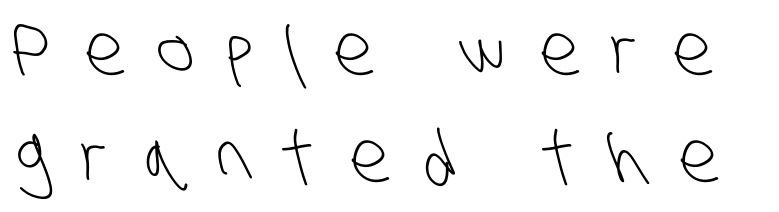
The image shows 71 px light, condensed sans-serif type; set normal line spacing (1.51x), unusually wide letter spacing (+0.46 em), not underlined; low stroke contrast and a large x-height.
